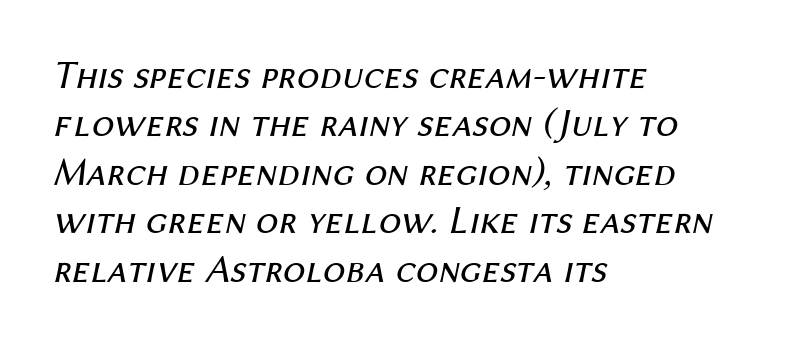
The letters advance in unequal steps, a hallmark of proportional type. Check the space under the baseline: it is left empty. The typography opts for an oblique posture over an upright one. The setting favours the left margin, as ordinary paragraphs usually do.
